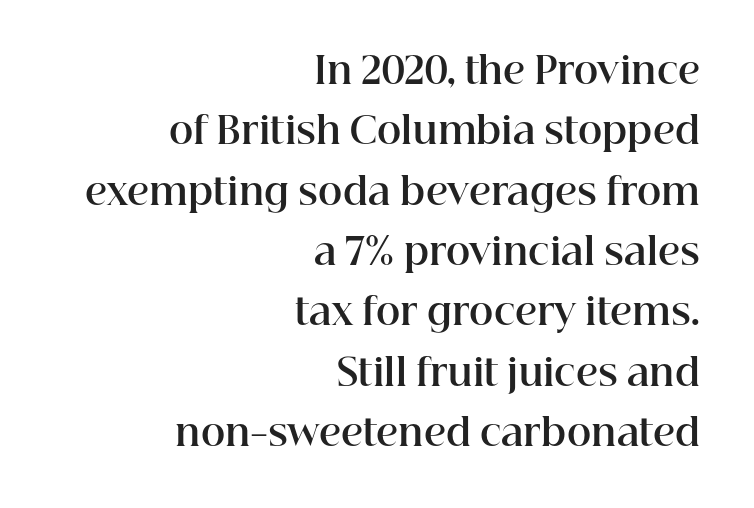
Q: Is the text bold? A: Yes.
Q: Is the text italic (slanted)? A: No, it is upright.
Q: Is the typeface a serif or a sans-serif typeface? A: Serif.
Q: Is the text underlined? A: No.
Q: How is the paragraph aligned? A: Right-aligned.
Q: Is the spacing between letters normal or unusually wide? A: Normal.
Q: Is the spacing between lines tight, normal or loose? A: Normal.
Q: Width (condensed, normal, or wide)? A: Normal.
Q: Stroke contrast? A: High.
Q: x-height? A: Medium.
Q: Monospaced? A: No.
